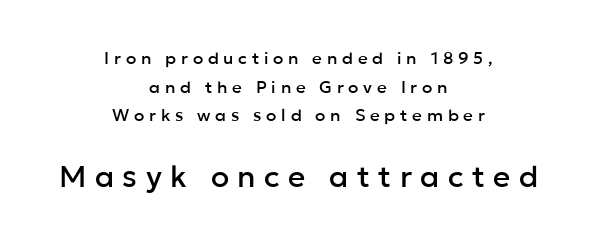
The image shows 30 px sans-serif type, upright; set centered, normal line spacing (1.69x), unusually wide letter spacing (+0.28 em), not underlined; the second (bottom) block is 1.76x larger; low stroke contrast and a medium x-height.
